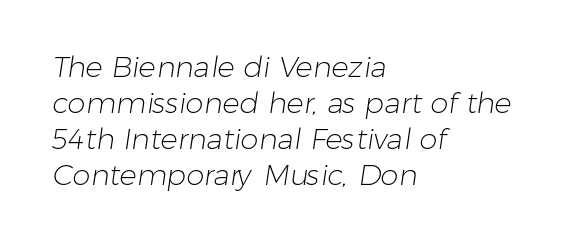
The image shows 29 px light sans-serif type; set left-aligned, line spacing 1.24x, normal letter spacing, not underlined; low stroke contrast and a medium x-height.
